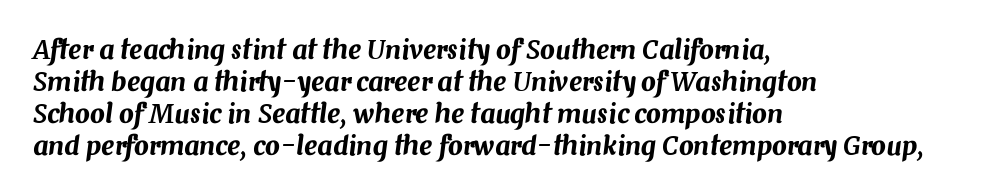
Q: Is the text italic (slanted)? A: Yes, it leans right by about 7 degrees.
Q: Is the text underlined? A: No.
Q: How is the paragraph aligned? A: Left-aligned.
Q: Is the spacing between letters normal or unusually wide? A: Normal.
